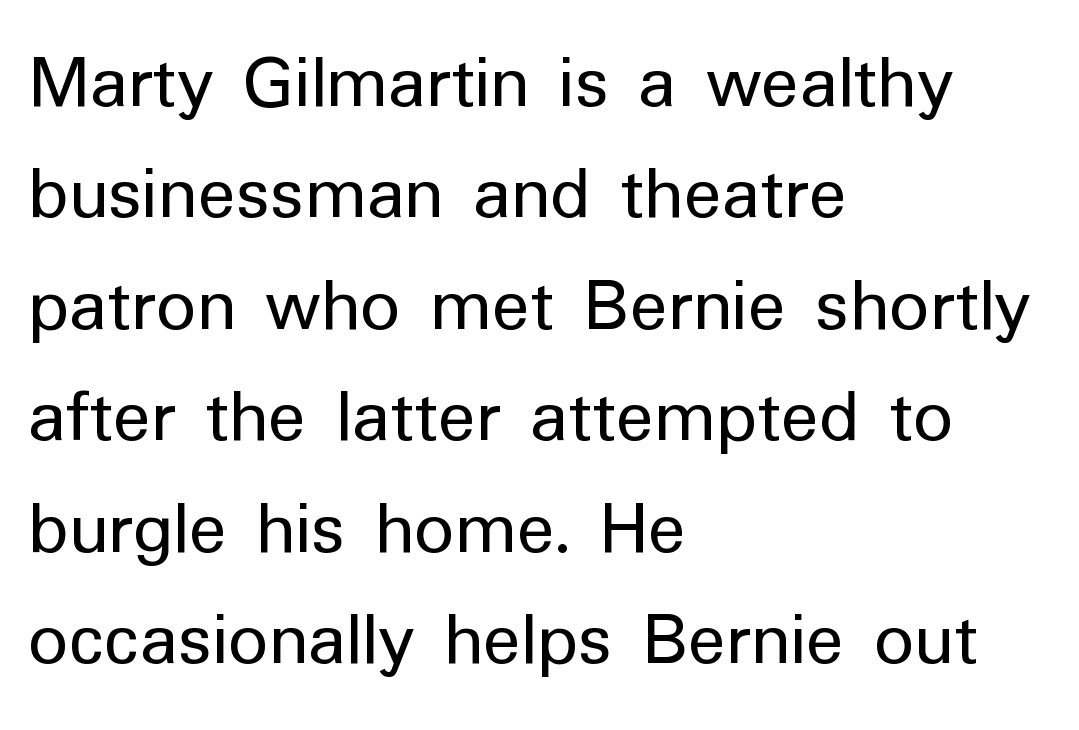
Q: Is the text bold? A: No.
Q: Is the text italic (slanted)? A: No, it is upright.
Q: Is the typeface a serif or a sans-serif typeface? A: Sans-serif.
Q: Is the text underlined? A: No.
Q: How is the paragraph aligned? A: Left-aligned.
Q: Is the spacing between letters normal or unusually wide? A: Normal.
Q: Is the spacing between lines tight, normal or loose? A: Normal.
Q: Width (condensed, normal, or wide)? A: Normal.
Q: Stroke contrast? A: Low.
Q: x-height? A: Medium.
Q: Monospaced? A: No.
